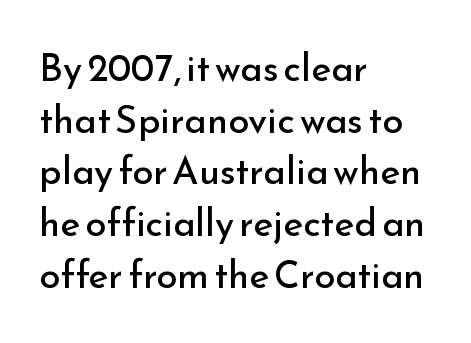
Serifs: no, the terminals of the letterforms are clean. Students, note that the glyphs here touch the page at normal intervals. A light-to-regular cut is what we see here. This block has exactly the height ordinary leading produces. Plain, unruled lines of type.
